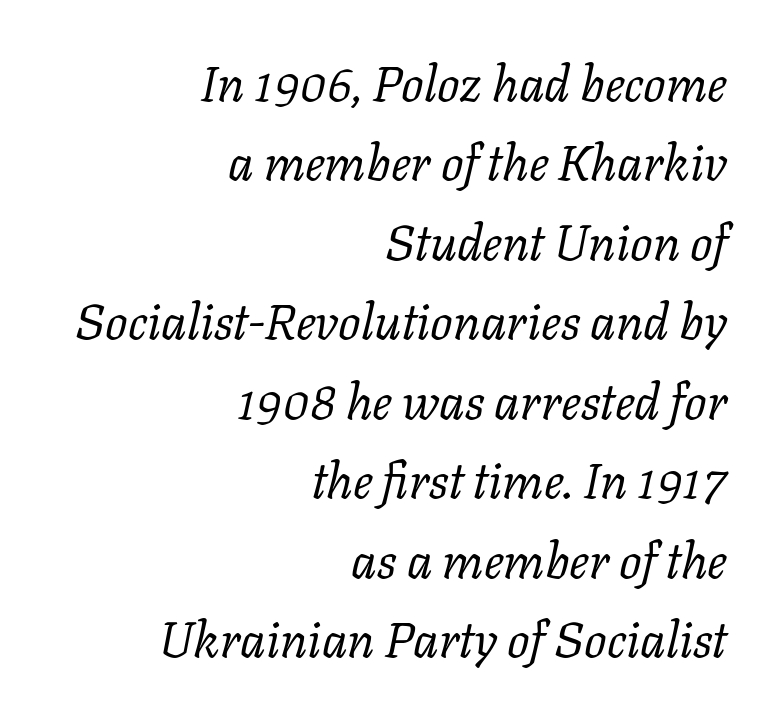
Q: Is the text bold? A: No.
Q: Is the text italic (slanted)? A: Yes, it leans right by about 11 degrees.
Q: Is the typeface a serif or a sans-serif typeface? A: Serif.
Q: Is the text underlined? A: No.
Q: How is the paragraph aligned? A: Right-aligned.
Q: Is the spacing between letters normal or unusually wide? A: Normal.
Q: Is the spacing between lines tight, normal or loose? A: Normal.
Q: Width (condensed, normal, or wide)? A: Normal.
Q: Stroke contrast? A: Low.
Q: x-height? A: Medium.
Q: Monospaced? A: No.
